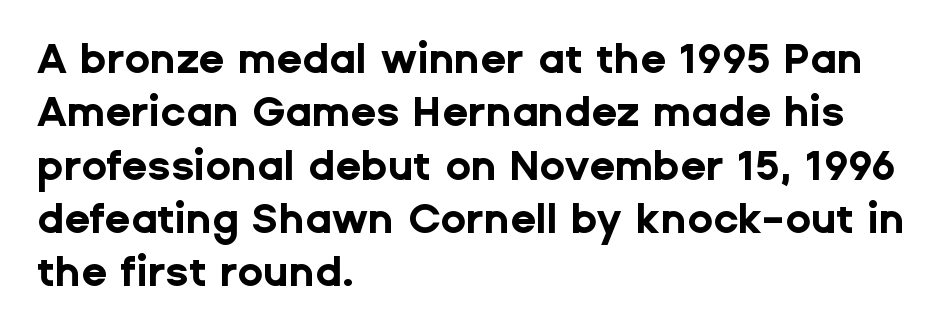
The image shows 42 px bold sans-serif type, upright; set left-aligned, normal line spacing (1.27x), normal letter spacing, not underlined; low stroke contrast and a medium x-height.
